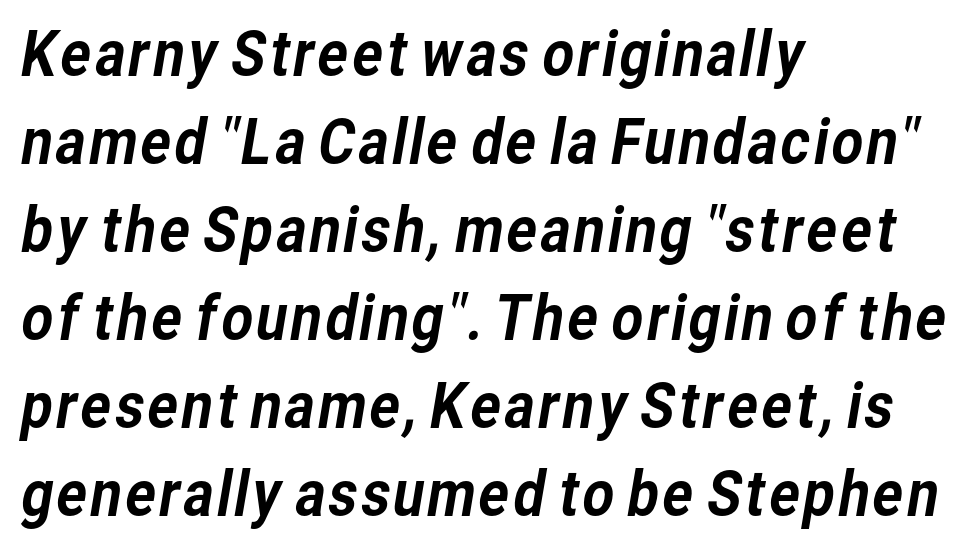
The image shows 62 px sans-serif type; set left-aligned, normal line spacing (1.42x), normal letter spacing, not underlined; low stroke contrast and a medium x-height.
